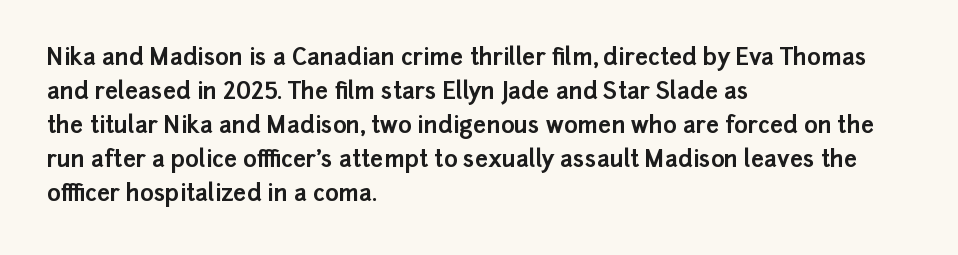
Q: Is the text bold? A: Yes.
Q: Is the text italic (slanted)? A: No, it is upright.
Q: Is the text underlined? A: No.
Q: How is the paragraph aligned? A: Left-aligned.
Q: Is the spacing between letters normal or unusually wide? A: Normal.
Q: Is the spacing between lines tight, normal or loose? A: Normal.
